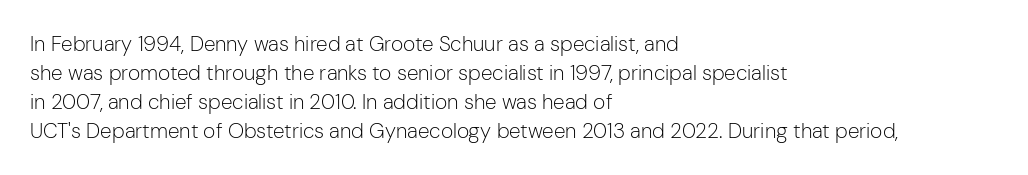
Q: Is the text bold? A: No.
Q: Is the text italic (slanted)? A: No, it is upright.
Q: Is the text underlined? A: No.
Q: How is the paragraph aligned? A: Left-aligned.
Q: Is the spacing between letters normal or unusually wide? A: Normal.
Q: Is the spacing between lines tight, normal or loose? A: Normal.
